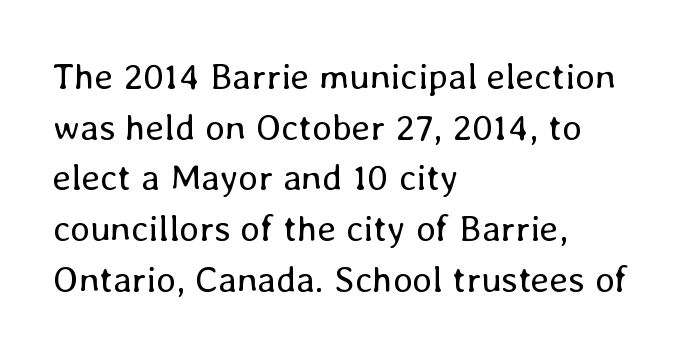
{"italic": "no", "bold": "no", "weight": "regular", "width": "normal", "stroke_contrast": "low", "x_height": "medium", "monospaced": "no", "underline": "no", "align": "left", "line_spacing": "normal", "line_spacing_ratio": 1.37, "letter_spacing": "normal", "letter_spacing_em": 0.0, "glyph_px": 37}
